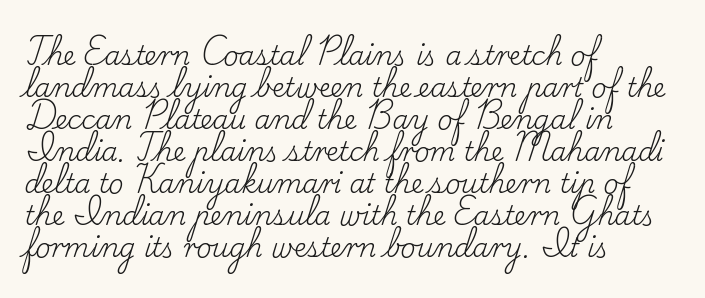
Q: Is the text bold? A: No.
Q: Is the text italic (slanted)? A: Yes.
Q: Is the text underlined? A: No.
Q: How is the paragraph aligned? A: Left-aligned.
Q: Is the spacing between letters normal or unusually wide? A: Normal.
